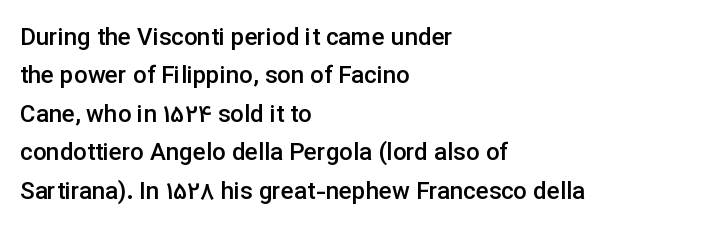
The rendering uses a moderate line-height, typical for paragraphs. How heavy is the stroke? Medium-heavy — a semibold, shy of bold. In CSS terms this would be text-align: left. The glyphs are unaccompanied by any horizontal stroke below them.
